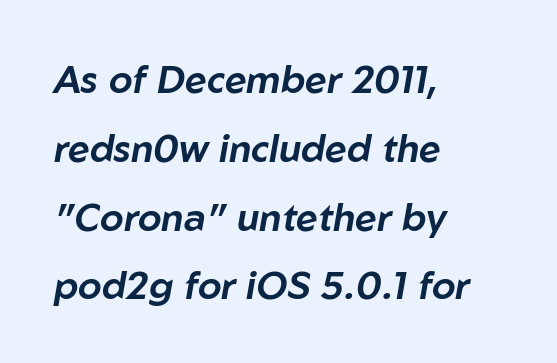
The rendering uses natural spacing where letterforms have individual widths. Lines of text with bare space underneath. The setting favours the left margin, as ordinary paragraphs usually do. Slant detected: the letters are inclined.
